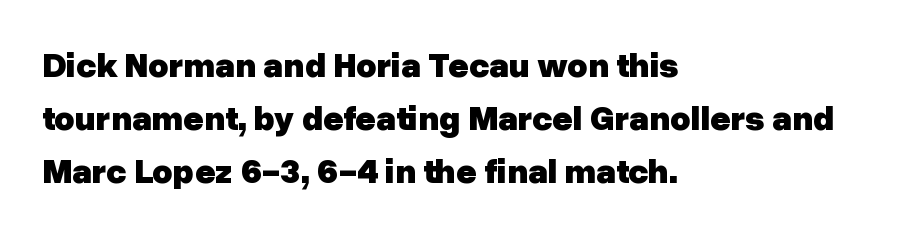
The image shows 35 px heavy sans-serif type, upright; set left-aligned, normal line spacing (1.51x), normal letter spacing, not underlined; low stroke contrast and a medium x-height.
